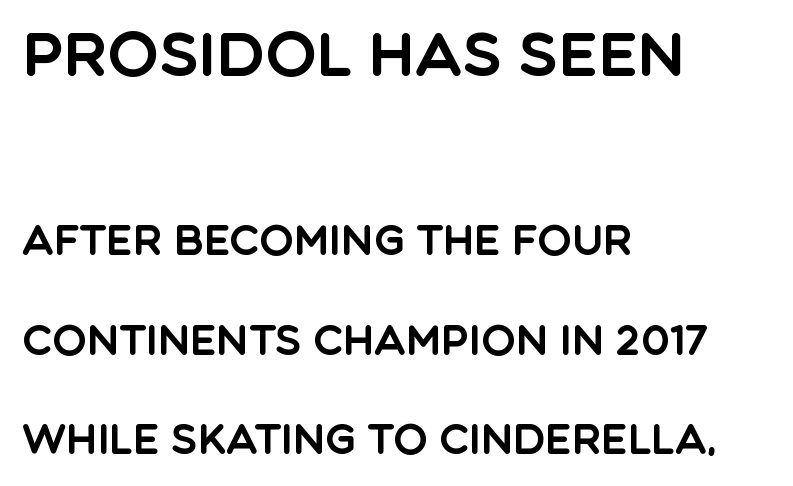
Italic? Not at all — the glyphs are vertical. Reading top to bottom, the characters get smaller at the block break. Vertical spacing — loose. Note: no serifs on the glyphs.
